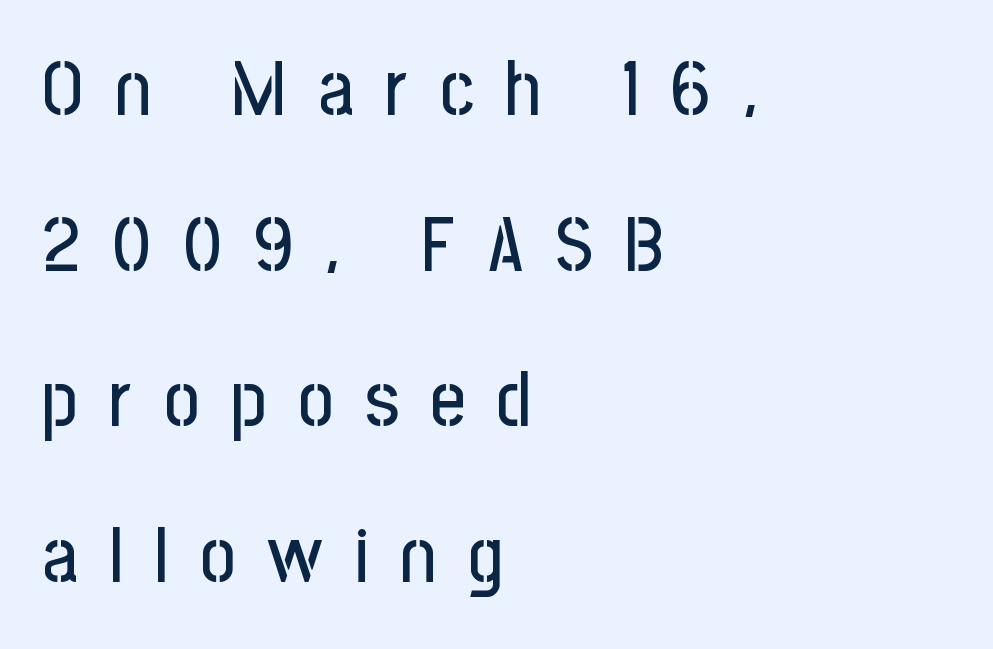
Q: Is the text italic (slanted)? A: No, it is upright.
Q: Is the typeface a serif or a sans-serif typeface? A: Sans-serif.
Q: Is the text underlined? A: No.
Q: How is the paragraph aligned? A: Left-aligned.
Q: Is the spacing between letters normal or unusually wide? A: Unusually wide.
Q: Is the spacing between lines tight, normal or loose? A: Loose.
Q: Width (condensed, normal, or wide)? A: Condensed.
Q: Stroke contrast? A: Low.
Q: x-height? A: Medium.
Q: Monospaced? A: No.
